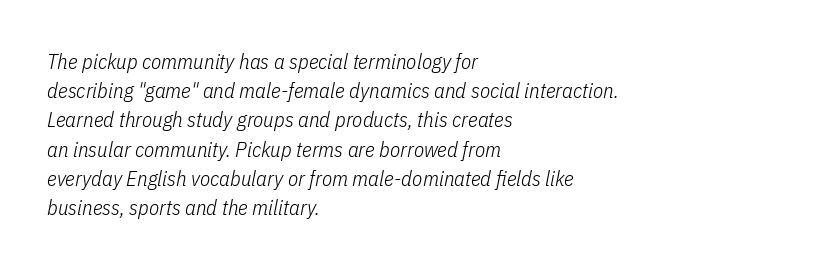
{"italic": "yes", "lean": "right", "slant_degrees": 11, "bold": "no", "underline": "no", "align": "left", "line_spacing": "normal", "line_spacing_ratio": 1.39, "letter_spacing": "normal", "letter_spacing_em": 0.0, "glyph_px": 21}
